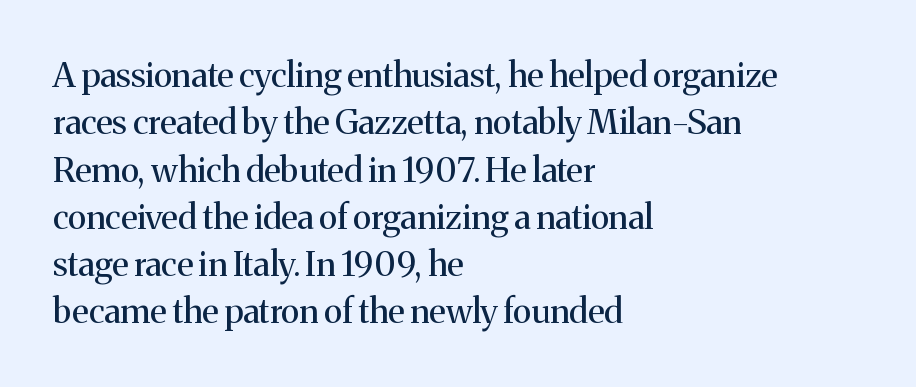
Is there much room between lines? A standard amount, neither cramped nor airy. A typesetter would call this proportional, since set widths differ per character. Observe the ordinary spacing: letters are neighbours, not strangers. What kind of face is this? One with serifs.
